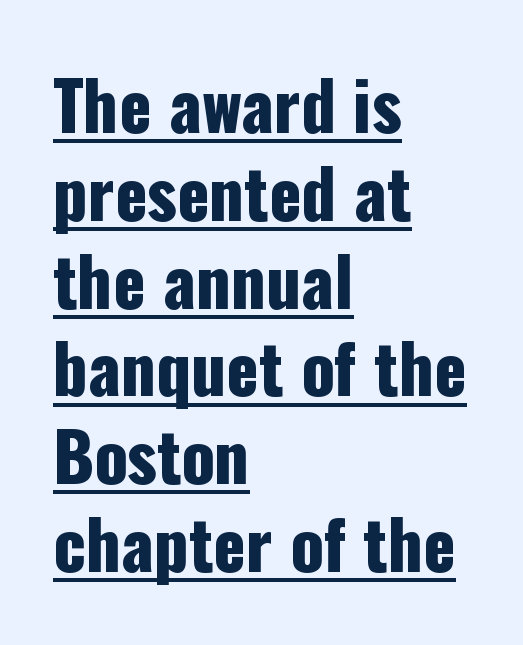
{"serif": "no", "italic": "no", "width": "condensed", "stroke_contrast": "low", "x_height": "medium", "monospaced": "no", "underline": "yes", "align": "left", "line_spacing": "normal", "line_spacing_ratio": 1.31, "letter_spacing": "normal", "letter_spacing_em": 0.0, "glyph_px": 67}
